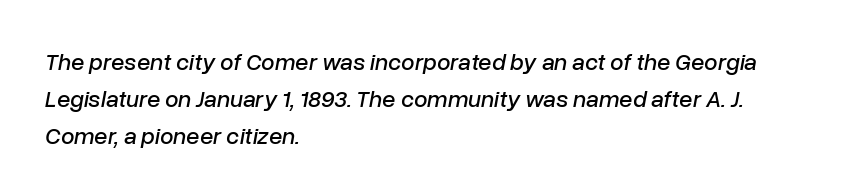
Q: Is the text italic (slanted)? A: Yes, it leans right by about 10 degrees.
Q: Is the text underlined? A: No.
Q: How is the paragraph aligned? A: Left-aligned.
Q: Is the spacing between letters normal or unusually wide? A: Normal.
Q: Is the spacing between lines tight, normal or loose? A: Normal.
